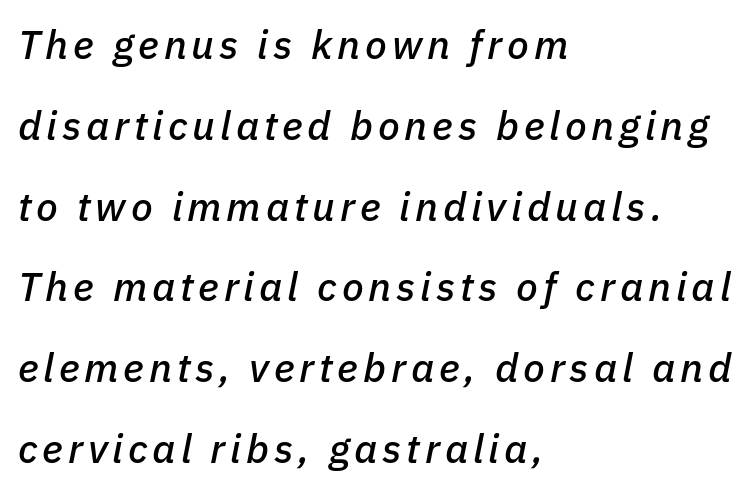
The letters advance in unequal steps, a hallmark of proportional type. Interline gaps are noticeably wide in this sample. The lines in this sample share a left origin and differ only in where they stop. The rendering applies a slant to the glyphs.
